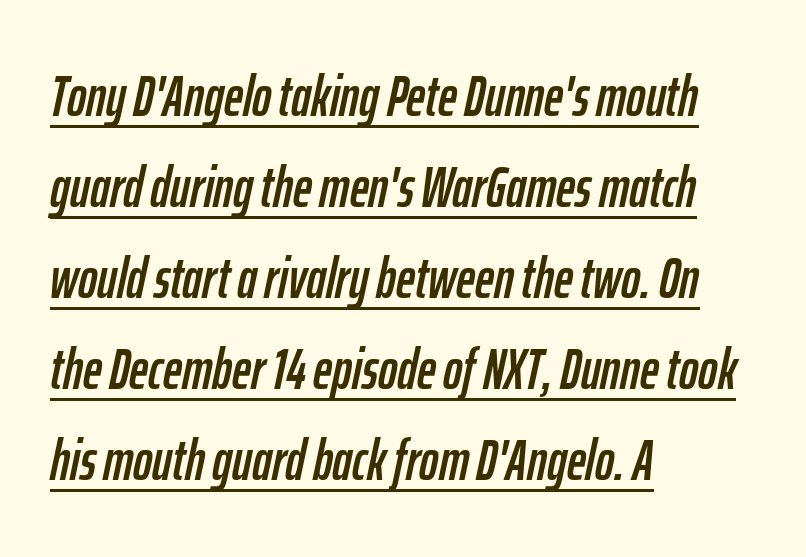
Q: Is the text italic (slanted)? A: Yes, it leans right by about 12 degrees.
Q: Is the text underlined? A: Yes.
Q: How is the paragraph aligned? A: Left-aligned.
Q: Is the spacing between letters normal or unusually wide? A: Normal.
Q: Is the spacing between lines tight, normal or loose? A: Normal.
Q: Width (condensed, normal, or wide)? A: Condensed.
Q: Stroke contrast? A: Low.
Q: x-height? A: Medium.
Q: Monospaced? A: No.
